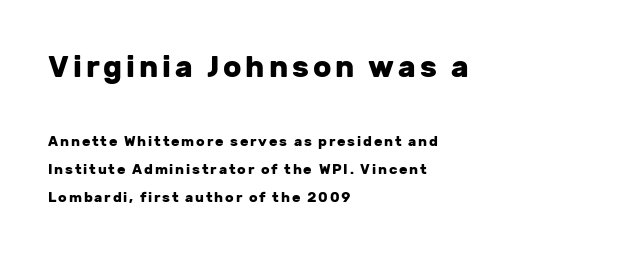
Q: Is the text bold? A: Yes.
Q: Is the text italic (slanted)? A: No, it is upright.
Q: Is the typeface a serif or a sans-serif typeface? A: Sans-serif.
Q: Is the text underlined? A: No.
Q: How is the paragraph aligned? A: Left-aligned.
Q: Is the spacing between lines tight, normal or loose? A: Loose.
Q: Which block of text is set in a larger size, the first (top) or the second (bottom)? A: The first (top) one.
Q: Width (condensed, normal, or wide)? A: Normal.
Q: Stroke contrast? A: Low.
Q: x-height? A: Medium.
Q: Monospaced? A: No.
